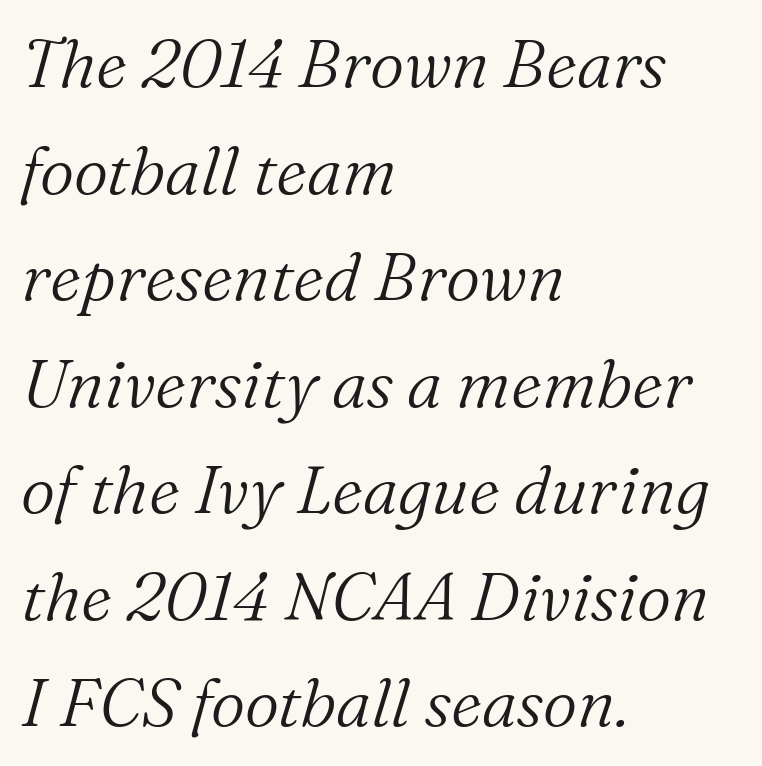
The image shows 67 px light serif type, italic (leaning right); set left-aligned, normal line spacing (1.59x), normal letter spacing, not underlined; medium stroke contrast and a medium x-height.
